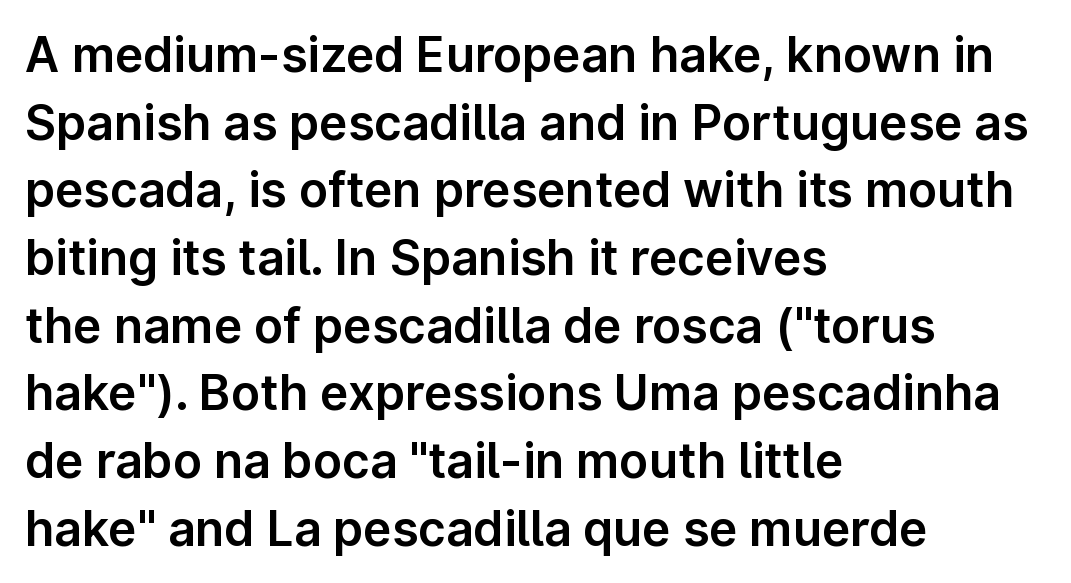
Q: Is the text italic (slanted)? A: No, it is upright.
Q: Is the typeface a serif or a sans-serif typeface? A: Sans-serif.
Q: Is the text underlined? A: No.
Q: How is the paragraph aligned? A: Left-aligned.
Q: Is the spacing between letters normal or unusually wide? A: Normal.
Q: Is the spacing between lines tight, normal or loose? A: Normal.
Q: Width (condensed, normal, or wide)? A: Normal.
Q: Stroke contrast? A: Low.
Q: x-height? A: Medium.
Q: Monospaced? A: No.
